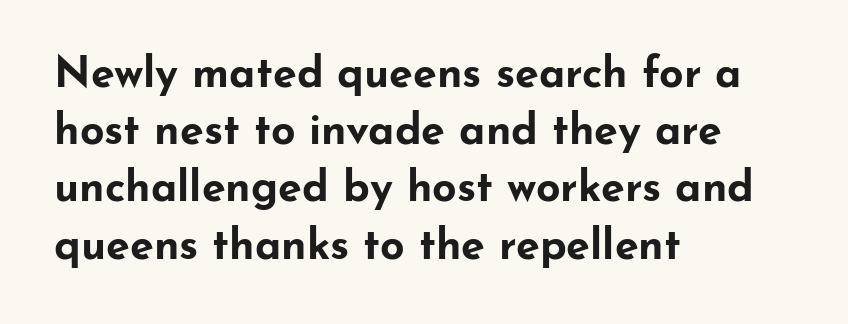
{"serif": "no", "italic": "no", "bold": "yes", "weight": "bold", "width": "wide", "stroke_contrast": "low", "x_height": "small", "monospaced": "no", "underline": "no", "align": "left", "line_spacing": "normal", "line_spacing_ratio": 1.33, "letter_spacing": "normal", "letter_spacing_em": 0.0, "glyph_px": 43}
